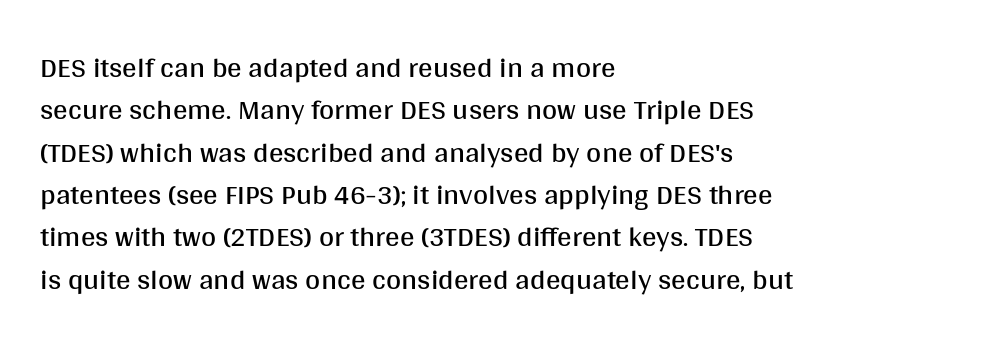
Q: Is the text bold? A: No.
Q: Is the text italic (slanted)? A: No, it is upright.
Q: Is the typeface a serif or a sans-serif typeface? A: Sans-serif.
Q: Is the text underlined? A: No.
Q: How is the paragraph aligned? A: Left-aligned.
Q: Is the spacing between letters normal or unusually wide? A: Normal.
Q: Is the spacing between lines tight, normal or loose? A: Normal.
Q: Width (condensed, normal, or wide)? A: Normal.
Q: Stroke contrast? A: Medium.
Q: x-height? A: Large.
Q: Monospaced? A: No.
